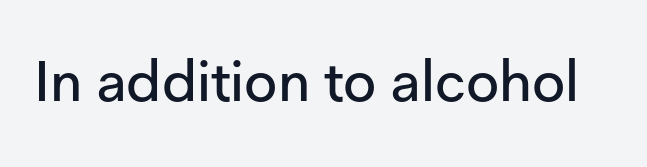
The letters advance in unequal steps, a hallmark of proportional type. The characters display no serif detailing; their extremities are plain. Ascenders rise straight up at ninety degrees. In terms of letterspacing, this is plain default setting. Decoration check: the copy has no underline.
